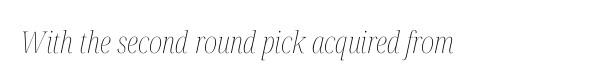
Q: Is the text bold? A: No.
Q: Is the text italic (slanted)? A: Yes, it leans right by about 12 degrees.
Q: Is the text underlined? A: No.
Q: Is the spacing between letters normal or unusually wide? A: Normal.
Q: Width (condensed, normal, or wide)? A: Condensed.
Q: Stroke contrast? A: Medium.
Q: x-height? A: Medium.
Q: Monospaced? A: No.
